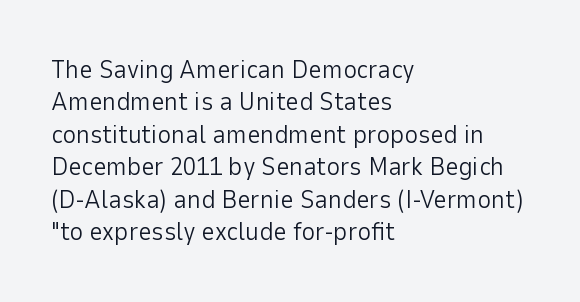
The image shows 26 px text type, upright; set left-aligned, normal line spacing (1.25x), normal letter spacing, not underlined.
